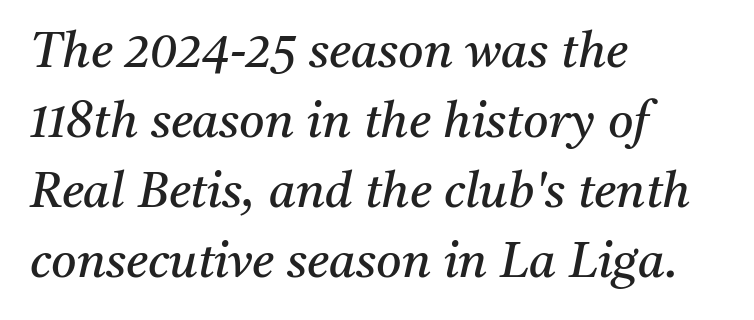
{"serif": "yes", "italic": "yes", "lean": "right", "slant_degrees": 11, "bold": "no", "weight": "regular", "width": "normal", "stroke_contrast": "medium", "x_height": "medium", "monospaced": "no", "underline": "no", "align": "left", "line_spacing": "normal", "line_spacing_ratio": 1.43, "letter_spacing": "normal", "letter_spacing_em": 0.0, "glyph_px": 49}
